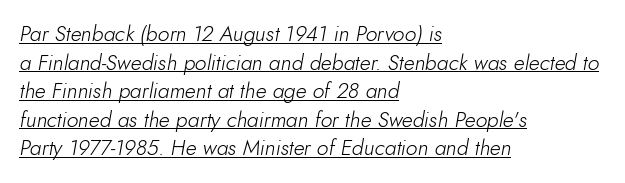
The image shows 21 px text type, italic (leaning right); set left-aligned, normal line spacing (1.36x), normal letter spacing, underlined.
